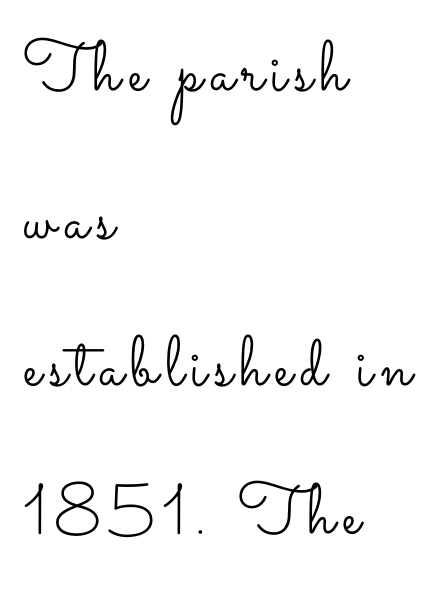
Q: Is the text bold? A: No.
Q: Is the text italic (slanted)? A: Yes.
Q: Is the text underlined? A: No.
Q: How is the paragraph aligned? A: Left-aligned.
Q: Is the spacing between lines tight, normal or loose? A: Loose.
Q: Width (condensed, normal, or wide)? A: Wide.
Q: Stroke contrast? A: Low.
Q: x-height? A: Small.
Q: Monospaced? A: No.
